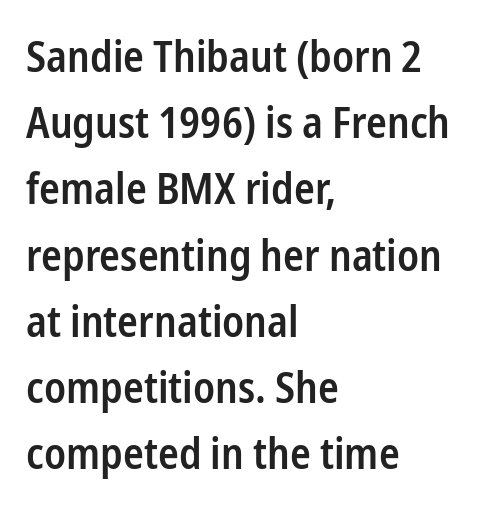
The image shows 43 px semibold, condensed sans-serif type, upright; set left-aligned, normal line spacing (1.54x), normal letter spacing, not underlined; low stroke contrast and a medium x-height.
